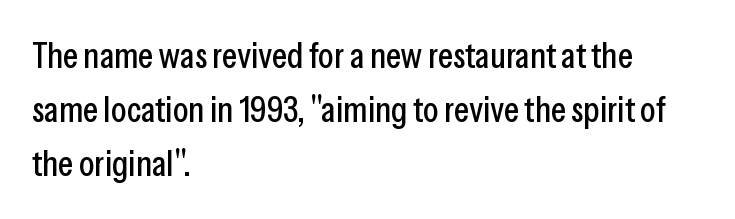
The image shows 36 px condensed sans-serif type, upright; set left-aligned, normal line spacing (1.5x), normal letter spacing, not underlined; low stroke contrast and a medium x-height.
